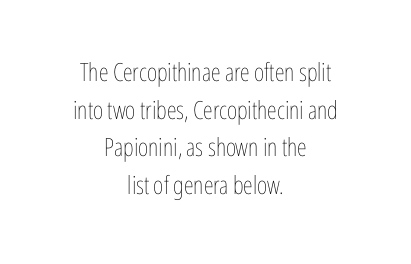
{"italic": "no", "bold": "no", "underline": "no", "align": "center", "line_spacing": "normal", "line_spacing_ratio": 1.51, "letter_spacing": "normal", "letter_spacing_em": 0.0, "glyph_px": 25}
